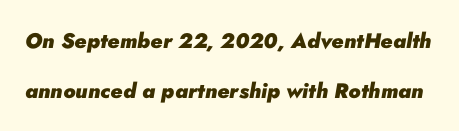
As a designer I'd log this as weight 700, bold. Loosely led — the rows are spread out. Between one letter and the next there's only the usual sliver of space. Plain, unruled lines of type. Tall strokes in this sample are angled rather than plumb.
